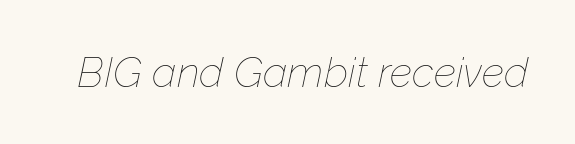
There is no visible air inserted between adjacent glyphs. The letterforms sit at book weight or below. Think of a printed novel: that variable character pitch is what you see here. Glance below the letters and you will spot only blank space. Tall strokes in this sample are angled rather than plumb.
